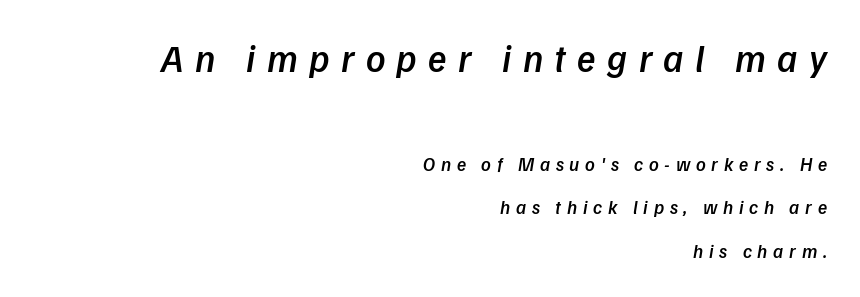
In this sample the first text group is rendered at the bigger scale. A bare baseline throughout the passage. Every row of glyphs terminates at an identical x-position on the right. In terms of weight, the rendering is demibold, just under bold. This sample has the flowing, uneven cadence of proportional lettering. Characters are canted at an angle relative to the baseline's perpendicular.
